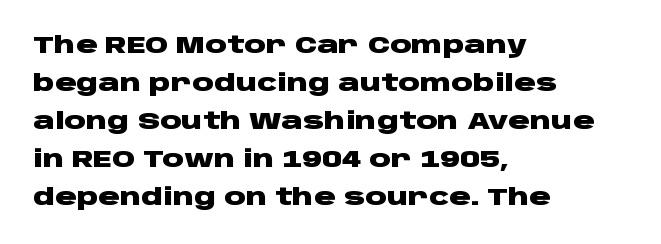
{"italic": "no", "bold": "yes", "underline": "no", "align": "left", "line_spacing": "normal", "line_spacing_ratio": 1.58, "letter_spacing": "normal", "letter_spacing_em": 0.0, "glyph_px": 24}
